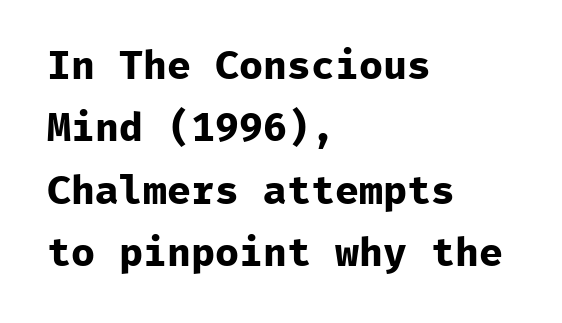
Compared with typical body copy, the letter spacing here is the same. These lines are rendered in a fixed-pitch font. Descenders hang freely into open space. Strong, thick strokes mark this as bold type. Successive baselines arrive at the customary interval.
